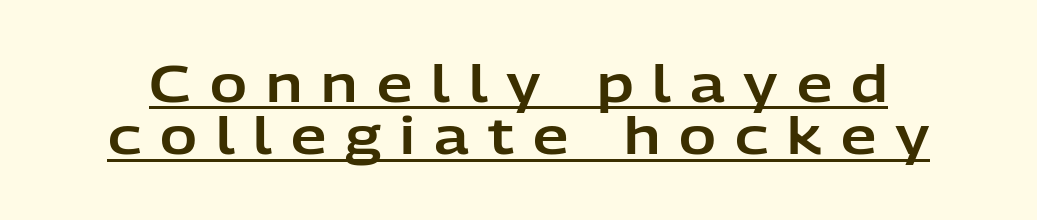
Q: Is the text italic (slanted)? A: No, it is upright.
Q: Is the typeface a serif or a sans-serif typeface? A: Sans-serif.
Q: Is the text underlined? A: Yes.
Q: Is the spacing between letters normal or unusually wide? A: Unusually wide.
Q: Is the spacing between lines tight, normal or loose? A: Tight.
Q: Width (condensed, normal, or wide)? A: Normal.
Q: Stroke contrast? A: Low.
Q: x-height? A: Medium.
Q: Monospaced? A: No.
